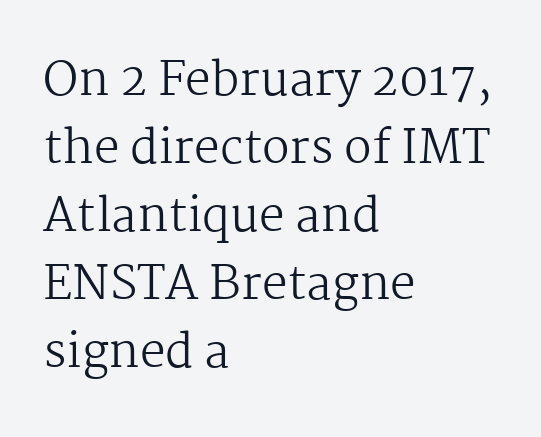
{"serif": "yes", "italic": "no", "bold": "no", "weight": "regular", "width": "normal", "stroke_contrast": "medium", "x_height": "medium", "monospaced": "no", "underline": "no", "align": "left", "line_spacing": "normal", "line_spacing_ratio": 1.48, "letter_spacing": "normal", "letter_spacing_em": 0.0, "glyph_px": 46}
